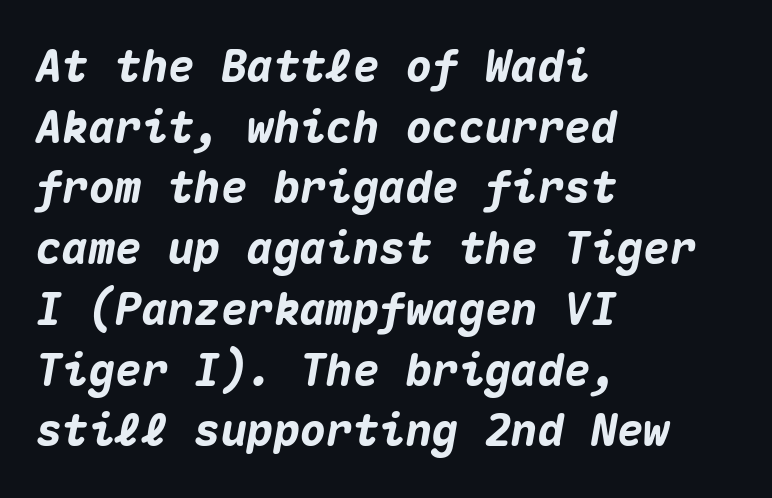
Q: Is the text bold? A: Yes.
Q: Is the text italic (slanted)? A: Yes, it leans right by about 10 degrees.
Q: Is the text underlined? A: No.
Q: How is the paragraph aligned? A: Left-aligned.
Q: Is the spacing between letters normal or unusually wide? A: Normal.
Q: Is the spacing between lines tight, normal or loose? A: Normal.
Q: Width (condensed, normal, or wide)? A: Normal.
Q: Stroke contrast? A: Medium.
Q: x-height? A: Medium.
Q: Monospaced? A: Yes.
